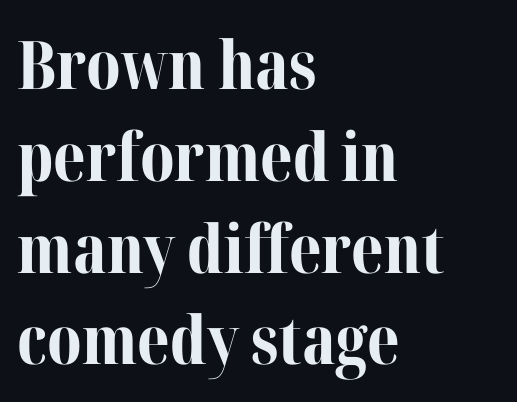
Caption: standard tracking, unaltered. Is this a fixed-width face? No — the glyphs have proportional, varying widths. Is this a sans? No — the strokes have serifs. The lines sit at an ordinary, default distance from one another. Ordinary non-slanted type is in use.
